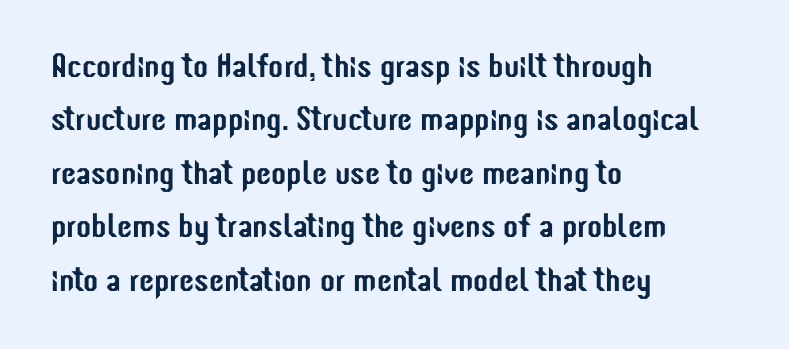
The image shows 34 px condensed sans-serif type, upright; set left-aligned, normal line spacing (1.57x), normal letter spacing, not underlined; low stroke contrast and a medium x-height.
